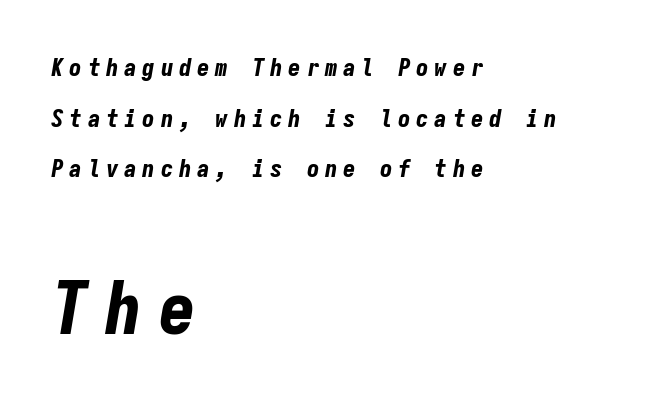
The image shows 74 px bold, condensed type, italic (leaning right), monospaced; set left-aligned, loose line spacing (2.03x), unusually wide letter spacing (+0.23 em), not underlined; the second (bottom) block is 2.96x larger; low stroke contrast and a medium x-height.
